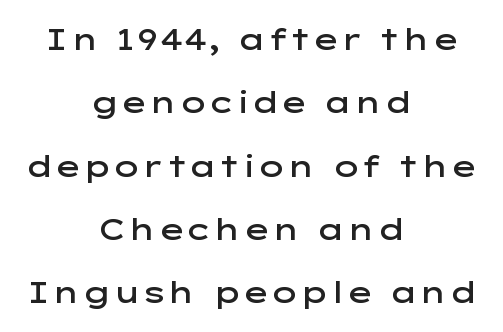
Q: Is the text bold? A: Semi-bold.
Q: Is the text italic (slanted)? A: No, it is upright.
Q: Is the typeface a serif or a sans-serif typeface? A: Sans-serif.
Q: Is the text underlined? A: No.
Q: How is the paragraph aligned? A: Centered.
Q: Is the spacing between letters normal or unusually wide? A: Normal.
Q: Is the spacing between lines tight, normal or loose? A: Loose.
Q: Width (condensed, normal, or wide)? A: Wide.
Q: Stroke contrast? A: Low.
Q: x-height? A: Medium.
Q: Monospaced? A: No.
